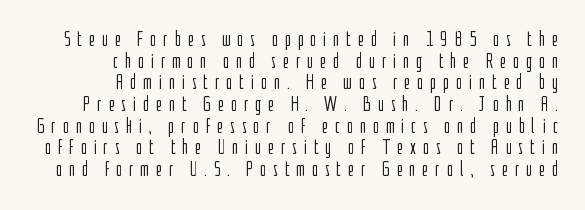
Quick note: underline off. A student would call this right alignment; a typographer would say flush right, rag left. This sample uses an upright cut, with every glyph sitting square on the baseline. The letters look calm and open, with moderate or lighter stems.
